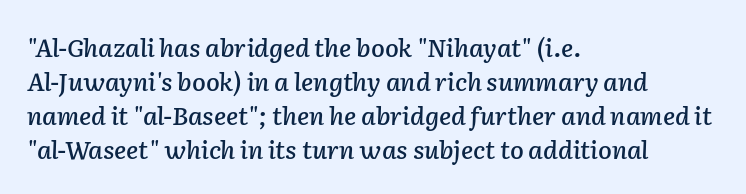
These lines stack with their left ends in a neat column. Anything drawn beneath the words? Only blank space. A normal amount of white space separates one row of letters from the next. Every character sits at an angle, as italics do. Is the letter spacing exaggerated? No — it looks like the ordinary default.
